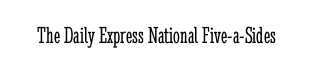
Q: Is the text bold? A: No.
Q: Is the text italic (slanted)? A: No, it is upright.
Q: Is the text underlined? A: No.
Q: Is the spacing between letters normal or unusually wide? A: Normal.
